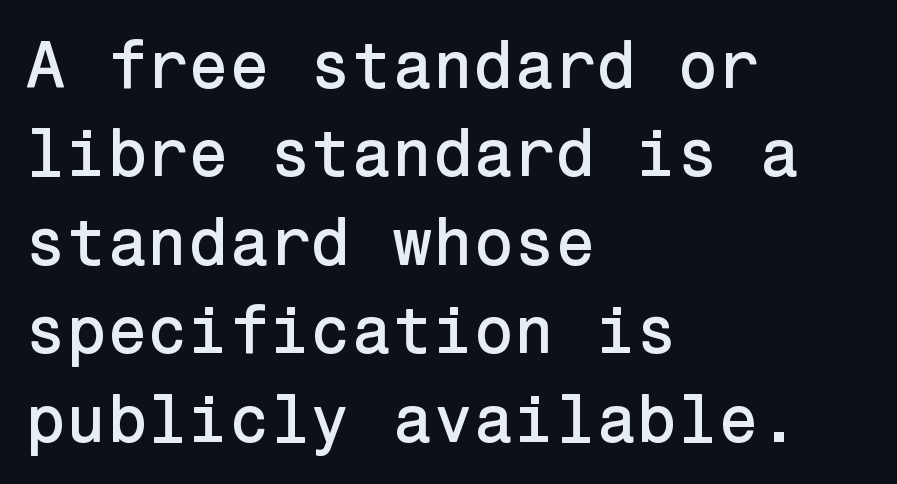
{"serif": "no", "italic": "no", "width": "normal", "stroke_contrast": "low", "x_height": "medium", "underline": "no", "align": "left", "line_spacing": "normal", "line_spacing_ratio": 1.34, "letter_spacing": "normal", "letter_spacing_em": 0.0, "glyph_px": 66}
